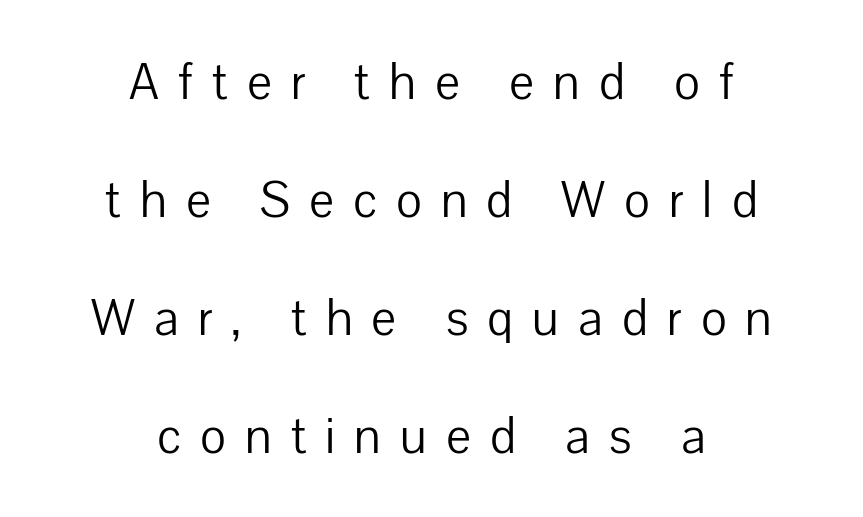
{"serif": "no", "italic": "no", "bold": "no", "weight": "light", "width": "normal", "stroke_contrast": "low", "x_height": "medium", "monospaced": "no", "underline": "no", "align": "center", "line_spacing": "loose", "line_spacing_ratio": 2.36, "letter_spacing": "wide", "letter_spacing_em": 0.38, "glyph_px": 50}
